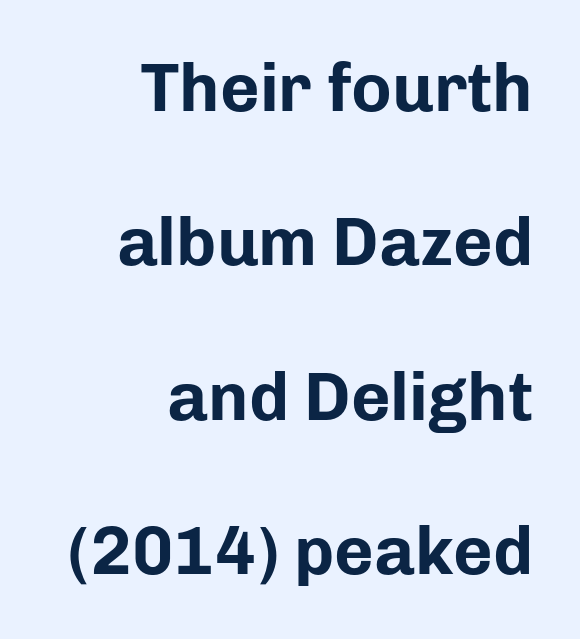
{"serif": "no", "italic": "no", "bold": "yes", "weight": "bold", "width": "normal", "stroke_contrast": "low", "x_height": "medium", "monospaced": "no", "underline": "no", "align": "right", "line_spacing": "loose", "line_spacing_ratio": 2.27, "letter_spacing": "normal", "letter_spacing_em": 0.0, "glyph_px": 68}
